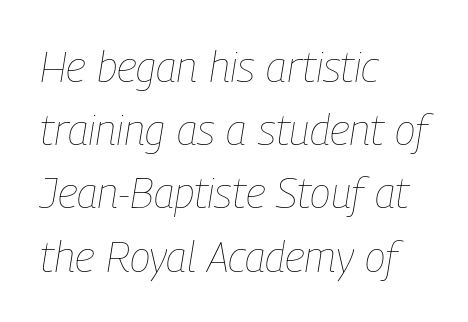
Q: Is the text bold? A: No.
Q: Is the text italic (slanted)? A: Yes, it leans right by about 9 degrees.
Q: Is the text underlined? A: No.
Q: How is the paragraph aligned? A: Left-aligned.
Q: Is the spacing between letters normal or unusually wide? A: Normal.
Q: Is the spacing between lines tight, normal or loose? A: Normal.
Q: Width (condensed, normal, or wide)? A: Condensed.
Q: Stroke contrast? A: Low.
Q: x-height? A: Medium.
Q: Monospaced? A: No.
